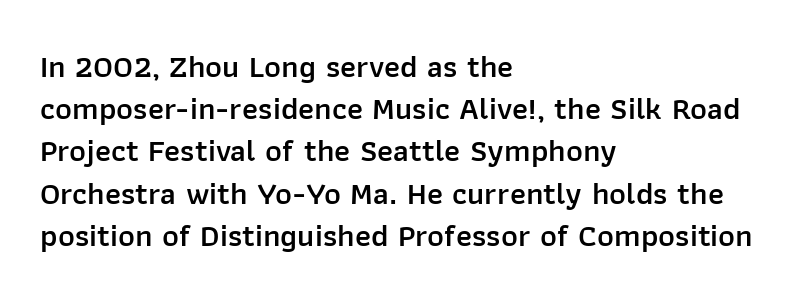
Q: Is the text bold? A: Semi-bold.
Q: Is the text italic (slanted)? A: No, it is upright.
Q: Is the typeface a serif or a sans-serif typeface? A: Sans-serif.
Q: Is the text underlined? A: No.
Q: How is the paragraph aligned? A: Left-aligned.
Q: Is the spacing between letters normal or unusually wide? A: Normal.
Q: Is the spacing between lines tight, normal or loose? A: Normal.
Q: Width (condensed, normal, or wide)? A: Normal.
Q: Stroke contrast? A: Low.
Q: x-height? A: Medium.
Q: Monospaced? A: No.
